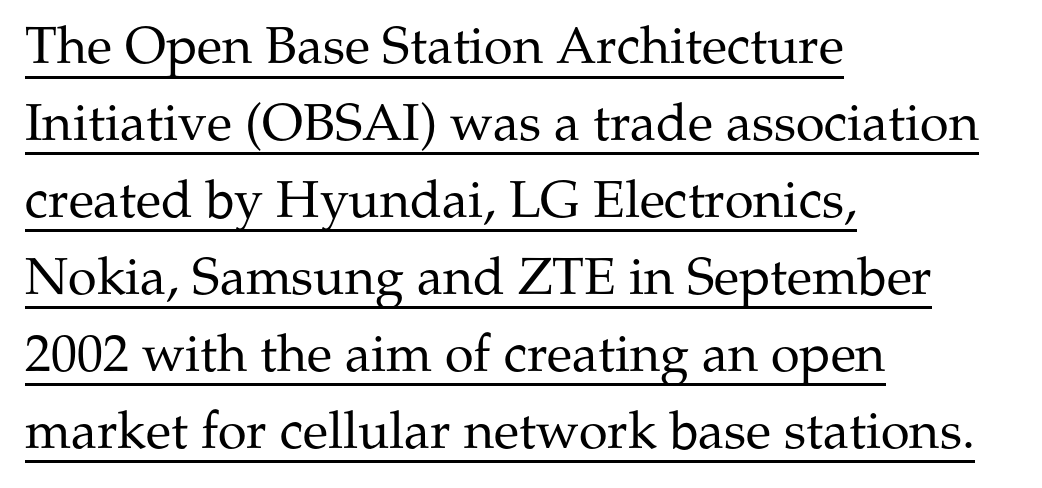
Q: Is the text bold? A: No.
Q: Is the text italic (slanted)? A: No, it is upright.
Q: Is the typeface a serif or a sans-serif typeface? A: Serif.
Q: Is the text underlined? A: Yes.
Q: How is the paragraph aligned? A: Left-aligned.
Q: Is the spacing between letters normal or unusually wide? A: Normal.
Q: Is the spacing between lines tight, normal or loose? A: Normal.
Q: Width (condensed, normal, or wide)? A: Normal.
Q: Stroke contrast? A: Medium.
Q: x-height? A: Medium.
Q: Monospaced? A: No.
